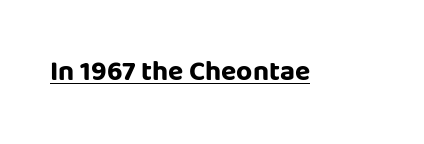
Q: Is the text bold? A: Yes.
Q: Is the text italic (slanted)? A: No, it is upright.
Q: Is the typeface a serif or a sans-serif typeface? A: Sans-serif.
Q: Is the text underlined? A: Yes.
Q: Is the spacing between letters normal or unusually wide? A: Normal.
Q: Width (condensed, normal, or wide)? A: Normal.
Q: Stroke contrast? A: Low.
Q: x-height? A: Large.
Q: Monospaced? A: No.
